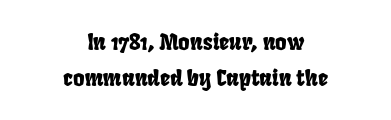
{"underline": "no", "align": "center", "line_spacing": "normal", "line_spacing_ratio": 1.62, "letter_spacing": "normal", "letter_spacing_em": 0.0, "glyph_px": 22}
